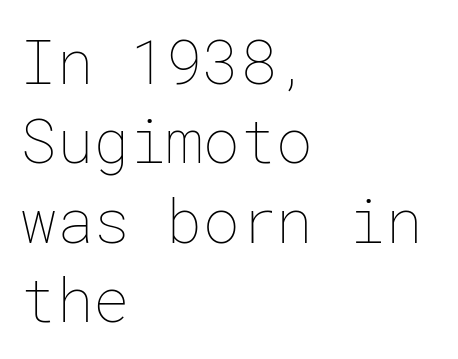
{"italic": "no", "bold": "no", "weight": "thin", "width": "normal", "stroke_contrast": "low", "x_height": "medium", "underline": "no", "align": "left", "line_spacing": "normal", "line_spacing_ratio": 1.3, "letter_spacing": "normal", "letter_spacing_em": 0.0, "glyph_px": 61}
